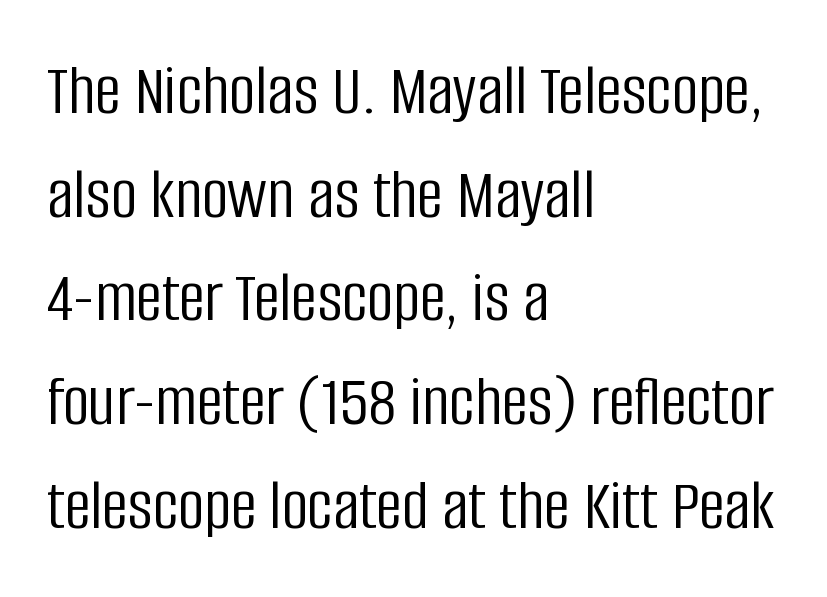
The image shows 73 px light, condensed sans-serif type, upright; set left-aligned, normal line spacing (1.42x), normal letter spacing, not underlined; low stroke contrast and a large x-height.
